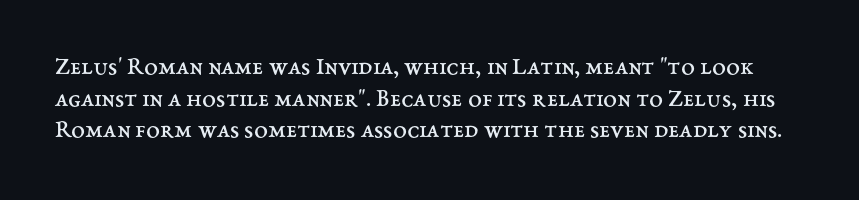
{"italic": "no", "bold": "no", "underline": "no", "line_spacing": "normal", "line_spacing_ratio": 1.27, "letter_spacing": "normal", "letter_spacing_em": 0.0, "glyph_px": 25}
